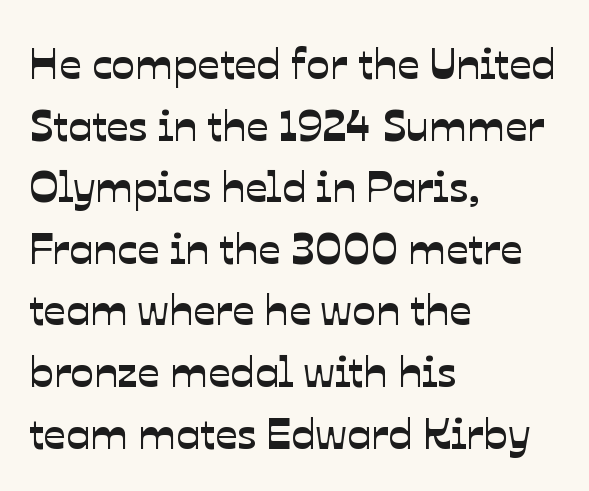
The image shows 44 px sans-serif type; set left-aligned, normal line spacing (1.4x), normal letter spacing, not underlined; low stroke contrast and a medium x-height.
